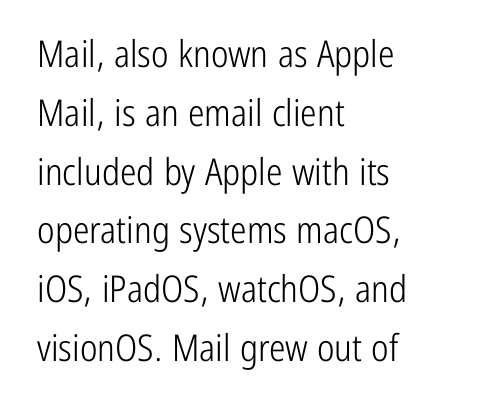
Q: Is the text bold? A: No.
Q: Is the text italic (slanted)? A: No, it is upright.
Q: Is the typeface a serif or a sans-serif typeface? A: Sans-serif.
Q: Is the text underlined? A: No.
Q: How is the paragraph aligned? A: Left-aligned.
Q: Is the spacing between letters normal or unusually wide? A: Normal.
Q: Is the spacing between lines tight, normal or loose? A: Normal.
Q: Width (condensed, normal, or wide)? A: Condensed.
Q: Stroke contrast? A: Low.
Q: x-height? A: Medium.
Q: Monospaced? A: No.
